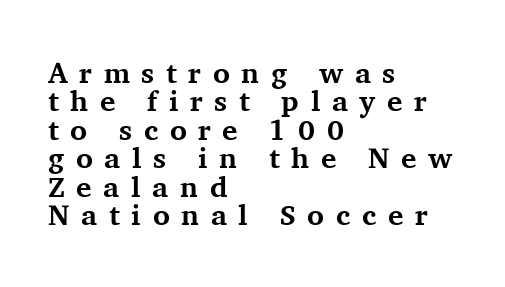
{"serif": "yes", "italic": "no", "bold": "yes", "weight": "bold", "width": "normal", "stroke_contrast": "medium", "x_height": "medium", "monospaced": "no", "underline": "no", "align": "left", "line_spacing": "tight", "line_spacing_ratio": 0.98, "letter_spacing": "wide", "letter_spacing_em": 0.4, "glyph_px": 29}
